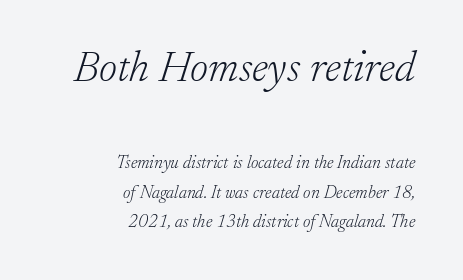
The image shows 44 px light serif type, italic (leaning right); set right-aligned, normal line spacing (1.62x), normal letter spacing, not underlined; the first (top) block is 2.44x larger; low stroke contrast and a small x-height.
